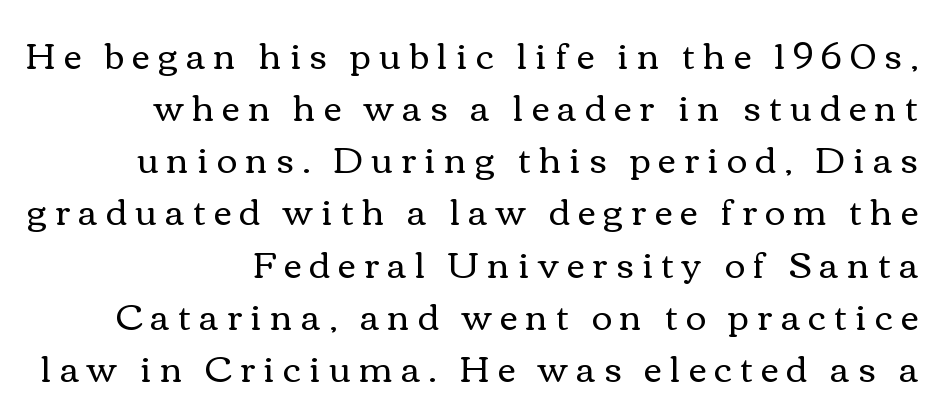
{"italic": "no", "bold": "no", "weight": "regular", "width": "wide", "stroke_contrast": "medium", "x_height": "medium", "monospaced": "no", "underline": "no", "align": "right", "line_spacing": "normal", "line_spacing_ratio": 1.49, "letter_spacing": "wide", "letter_spacing_em": 0.24, "glyph_px": 35}
